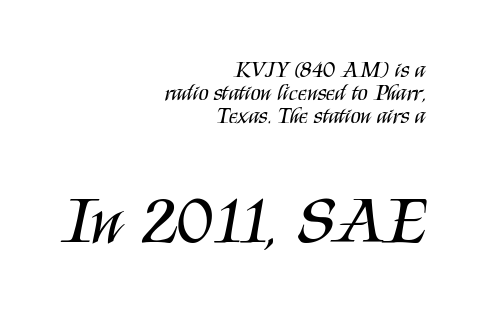
{"serif": "no", "bold": "no", "weight": "regular", "width": "condensed", "stroke_contrast": "medium", "x_height": "large", "monospaced": "no", "underline": "no", "align": "right", "line_spacing": "tight", "line_spacing_ratio": 0.99, "letter_spacing": "normal", "letter_spacing_em": 0.0, "larger_block": "second", "size_ratio": 2.96, "glyph_px": 68}
